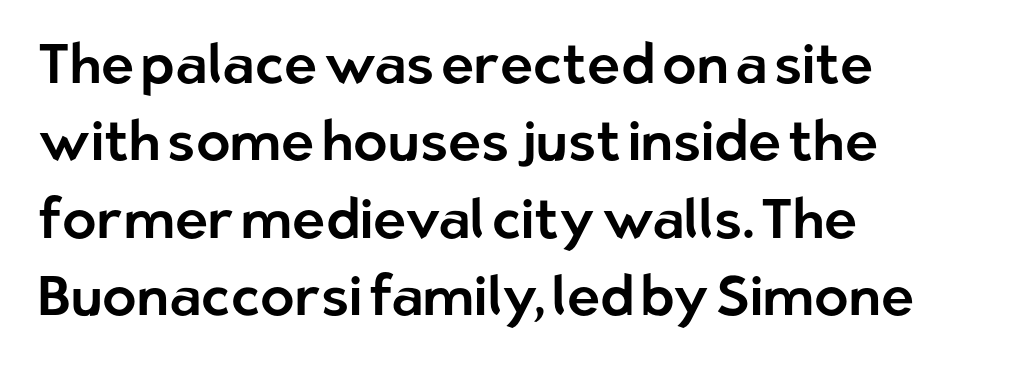
The image shows 56 px sans-serif type, upright; set left-aligned, normal line spacing (1.38x), normal letter spacing, not underlined; low stroke contrast and a medium x-height.
